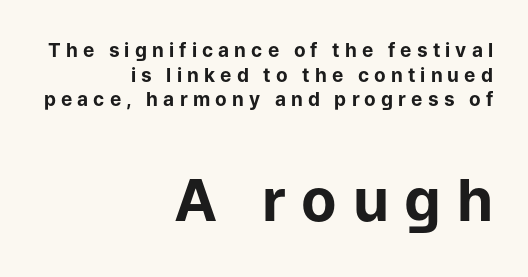
The image shows 58 px bold sans-serif type, upright; set right-aligned, normal line spacing (1.3x), unusually wide letter spacing (+0.27 em), not underlined; the second (bottom) block is 3.05x larger; low stroke contrast and a medium x-height.
